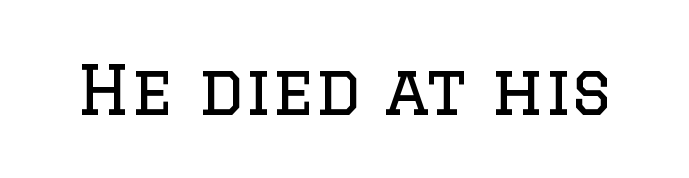
Posture: upright roman. The type is set solid horizontally, with unmodified tracking. Is this a fixed-width face? No — the glyphs have proportional, varying widths. A quiet, ordinary-to-light weight characterises the typeface. The text was rendered using a seriffed face with decorative stroke endings.
